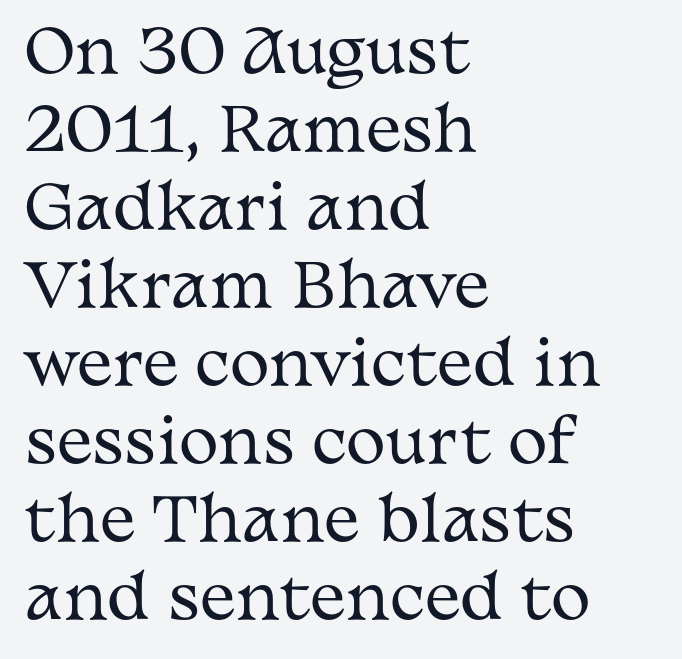
{"serif": "yes", "italic": "no", "bold": "no", "weight": "regular", "width": "wide", "stroke_contrast": "medium", "x_height": "medium", "monospaced": "no", "underline": "no", "align": "left", "line_spacing": "normal", "line_spacing_ratio": 1.3, "letter_spacing": "normal", "letter_spacing_em": 0.0, "glyph_px": 60}
